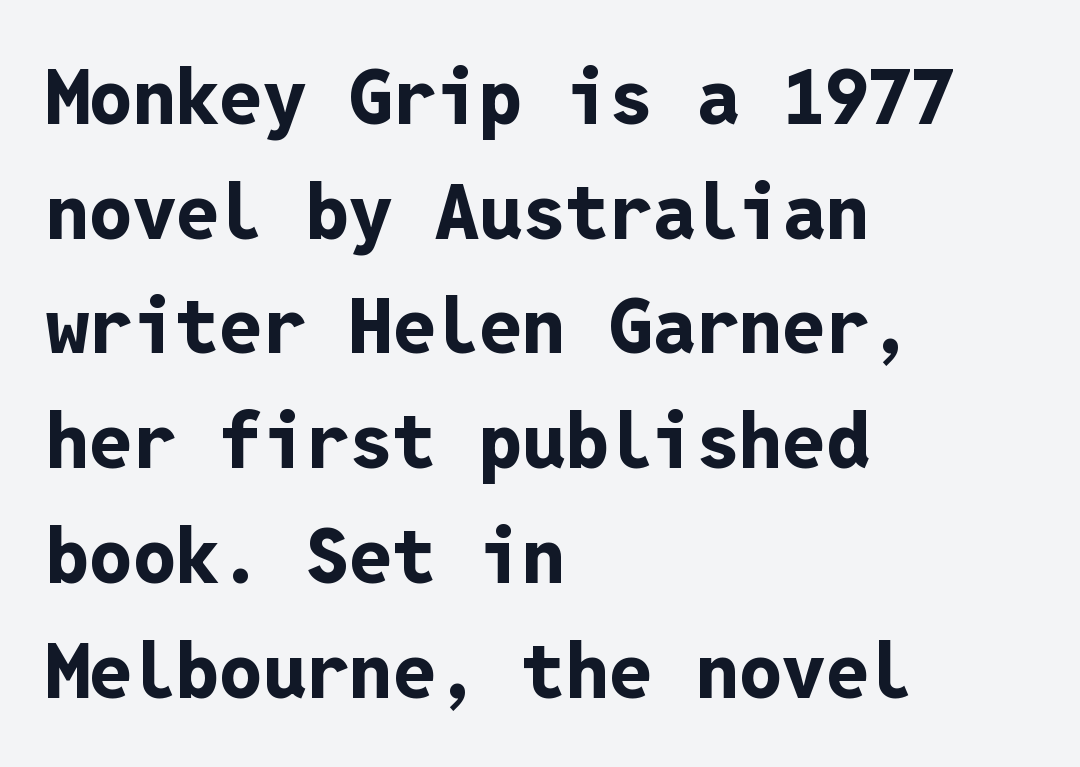
Q: Is the text bold? A: Yes.
Q: Is the text italic (slanted)? A: No, it is upright.
Q: Is the typeface a serif or a sans-serif typeface? A: Sans-serif.
Q: Is the text underlined? A: No.
Q: How is the paragraph aligned? A: Left-aligned.
Q: Is the spacing between letters normal or unusually wide? A: Normal.
Q: Is the spacing between lines tight, normal or loose? A: Normal.
Q: Width (condensed, normal, or wide)? A: Normal.
Q: Stroke contrast? A: Low.
Q: x-height? A: Medium.
Q: Monospaced? A: Yes.
